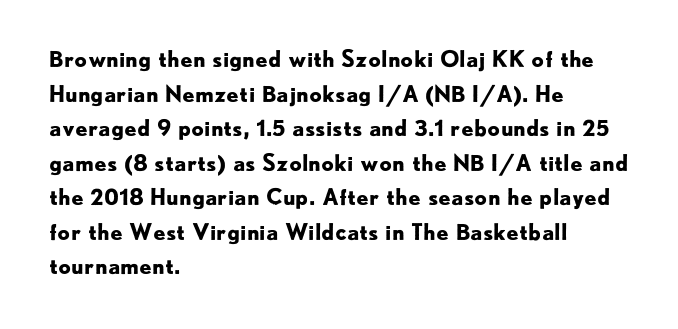
{"italic": "no", "bold": "yes", "underline": "no", "align": "left", "line_spacing": "normal", "line_spacing_ratio": 1.57, "letter_spacing": "normal", "letter_spacing_em": 0.0, "glyph_px": 22}
